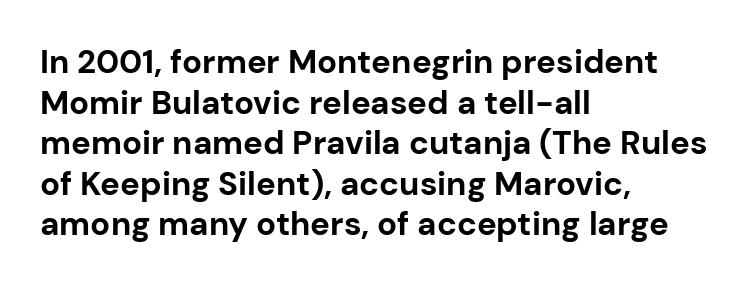
The strokes are fattened all the way to bold. Check where the strokes stop: nothing finishes them off — pure sans. The specimen reads as upright at a glance. Beneath every word, the page is bare. This rendering leaves character spacing at its baseline value.
